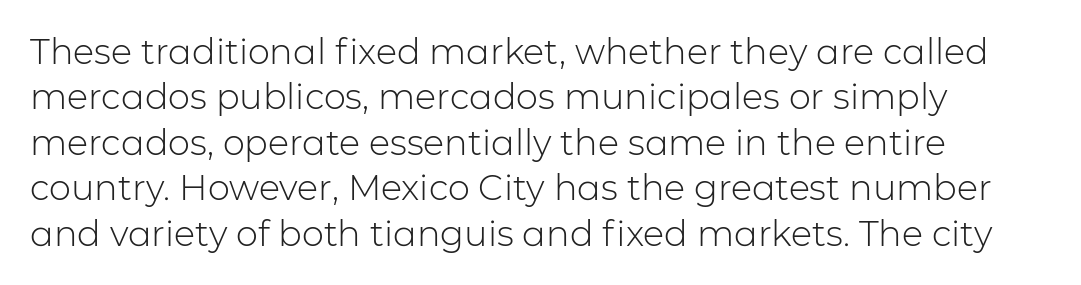
The image shows 35 px light sans-serif type, upright; set left-aligned, normal line spacing (1.3x), normal letter spacing, not underlined; low stroke contrast and a medium x-height.
